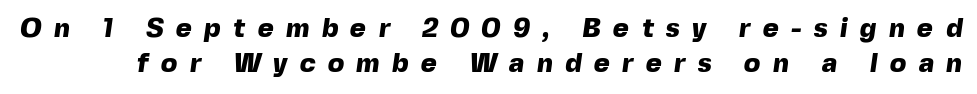
The image shows 27 px bold type; set normal line spacing (1.29x), unusually wide letter spacing (+0.46 em), not underlined.
